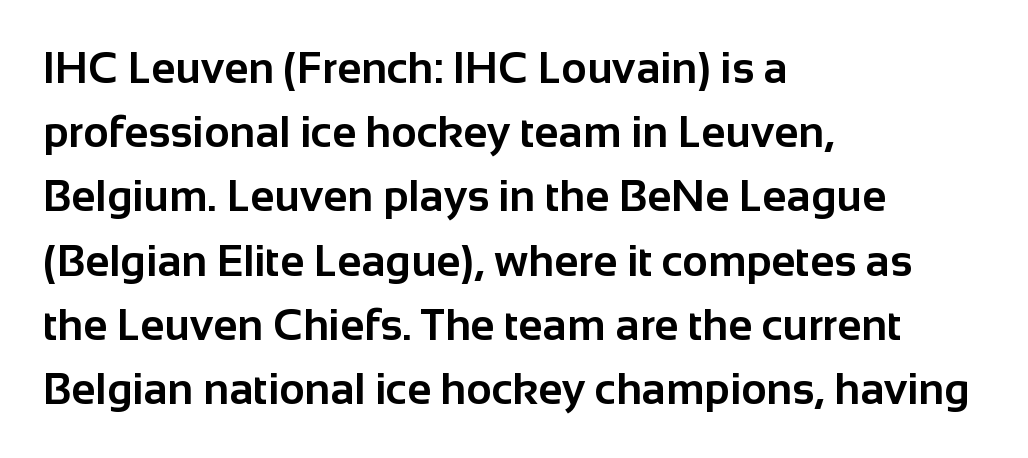
{"serif": "no", "italic": "no", "bold": "yes", "weight": "bold", "width": "normal", "stroke_contrast": "low", "x_height": "medium", "monospaced": "no", "underline": "no", "align": "left", "line_spacing": "normal", "line_spacing_ratio": 1.46, "letter_spacing": "normal", "letter_spacing_em": 0.0, "glyph_px": 44}
